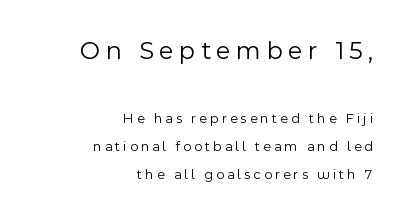
The image shows 26 px text type, upright; set right-aligned, loose line spacing (2.01x), unusually wide letter spacing (+0.21 em), not underlined; the first (top) block is 1.86x larger.
